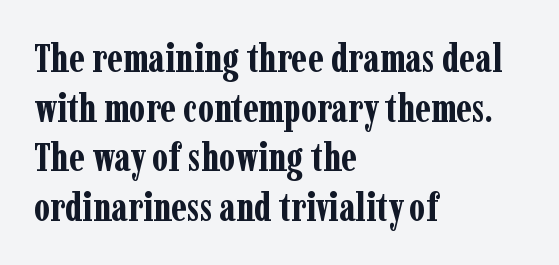
Q: Is the text bold? A: Yes.
Q: Is the text italic (slanted)? A: No, it is upright.
Q: Is the typeface a serif or a sans-serif typeface? A: Serif.
Q: Is the text underlined? A: No.
Q: How is the paragraph aligned? A: Left-aligned.
Q: Is the spacing between letters normal or unusually wide? A: Normal.
Q: Is the spacing between lines tight, normal or loose? A: Normal.
Q: Width (condensed, normal, or wide)? A: Condensed.
Q: Stroke contrast? A: Low.
Q: x-height? A: Medium.
Q: Monospaced? A: No.
